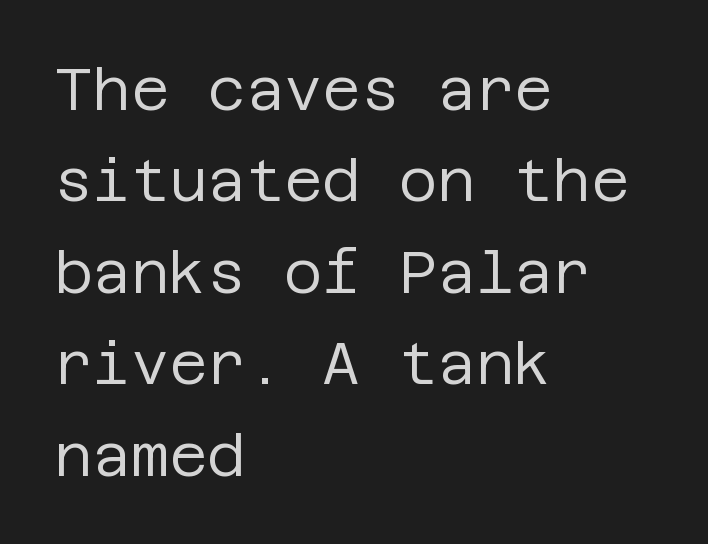
The image shows 59 px regular-weight sans-serif type, upright; set left-aligned, normal line spacing (1.55x), normal letter spacing, not underlined; low stroke contrast and a large x-height.
